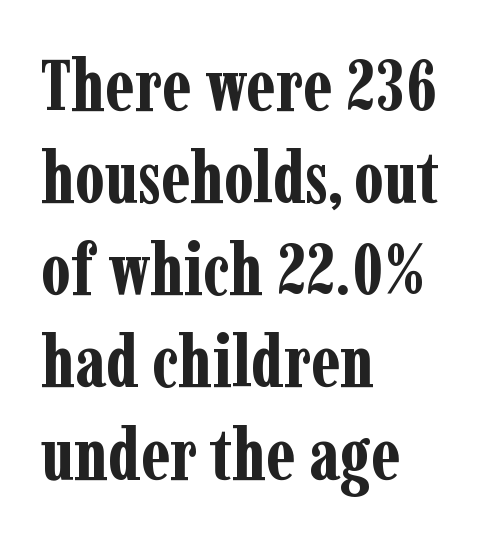
The image shows 72 px bold, condensed serif type, upright; set left-aligned, normal line spacing (1.28x), normal letter spacing, not underlined; low stroke contrast and a medium x-height.
